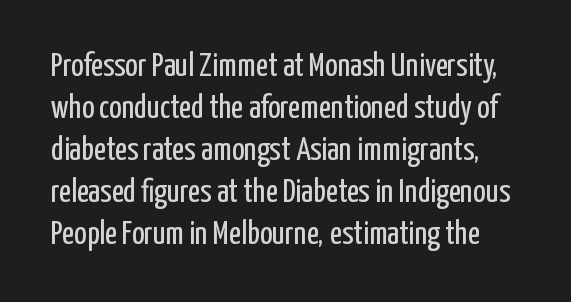
Q: Is the text bold? A: No.
Q: Is the text italic (slanted)? A: No, it is upright.
Q: Is the typeface a serif or a sans-serif typeface? A: Sans-serif.
Q: Is the text underlined? A: No.
Q: Is the spacing between letters normal or unusually wide? A: Normal.
Q: Is the spacing between lines tight, normal or loose? A: Normal.
Q: Width (condensed, normal, or wide)? A: Condensed.
Q: Stroke contrast? A: Low.
Q: x-height? A: Medium.
Q: Monospaced? A: No.
